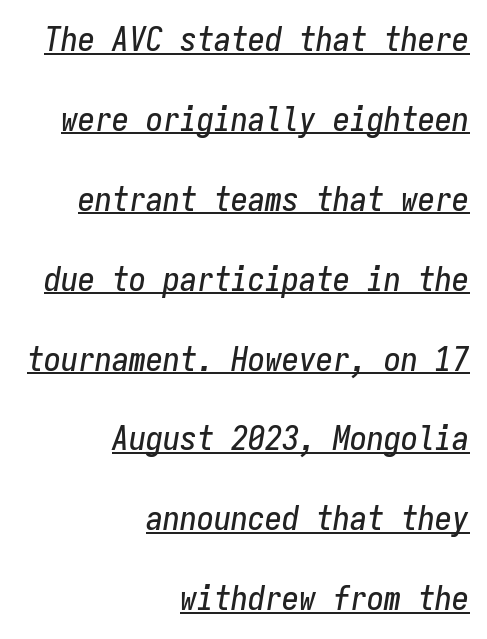
Line endings align vertically; line beginnings do not. This sample has the even, mechanical cadence of fixed-width lettering. Students, observe: this is what heavily led, spacious text looks like. Here the glyphs are tracked normally, forming tight word shapes.
